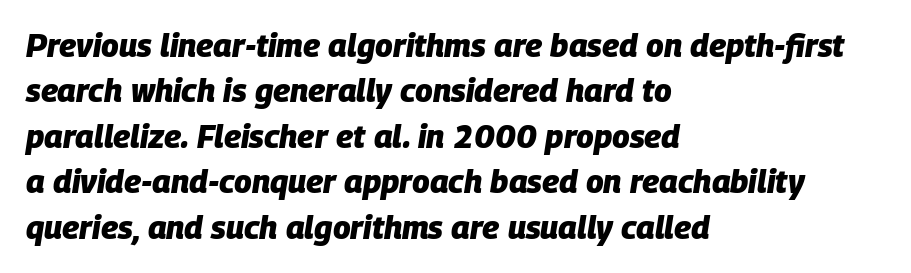
{"italic": "yes", "lean": "right", "slant_degrees": 9, "bold": "yes", "weight": "heavy", "width": "normal", "stroke_contrast": "low", "x_height": "large", "monospaced": "no", "underline": "no", "align": "left", "line_spacing": "normal", "line_spacing_ratio": 1.42, "letter_spacing": "normal", "letter_spacing_em": 0.0, "glyph_px": 32}
